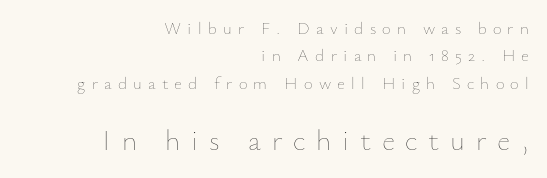
Q: Is the text bold? A: No.
Q: Is the text italic (slanted)? A: No, it is upright.
Q: Is the text underlined? A: No.
Q: How is the paragraph aligned? A: Right-aligned.
Q: Is the spacing between letters normal or unusually wide? A: Unusually wide.
Q: Is the spacing between lines tight, normal or loose? A: Normal.
Q: Which block of text is set in a larger size, the first (top) or the second (bottom)? A: The second (bottom) one.
Q: Width (condensed, normal, or wide)? A: Normal.
Q: Stroke contrast? A: Low.
Q: x-height? A: Small.
Q: Monospaced? A: No.
